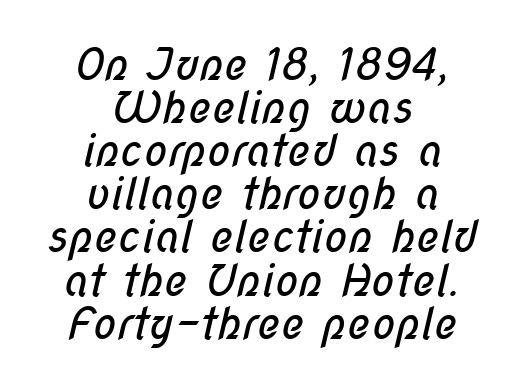
The rendering keeps characters at their native spacing. This rendering features lettering with no underline. Leftover space on each line is divided equally before and after the words. Do the characters align in a grid? No, the font is proportional. Line spacing here is tight.
